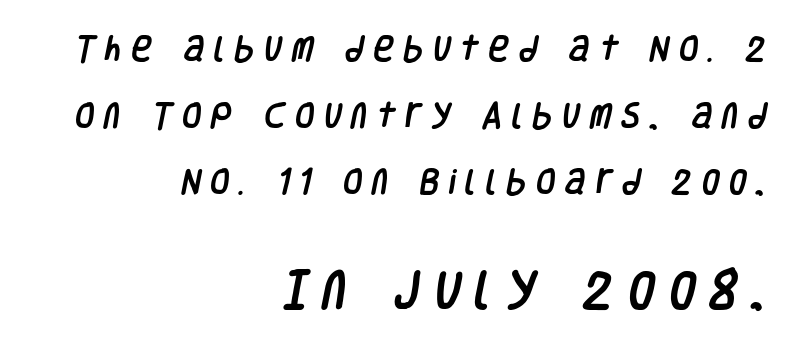
Q: Is the typeface a serif or a sans-serif typeface? A: Sans-serif.
Q: Is the text underlined? A: No.
Q: How is the paragraph aligned? A: Right-aligned.
Q: Is the spacing between letters normal or unusually wide? A: Unusually wide.
Q: Is the spacing between lines tight, normal or loose? A: Loose.
Q: Which block of text is set in a larger size, the first (top) or the second (bottom)? A: The second (bottom) one.
Q: Width (condensed, normal, or wide)? A: Condensed.
Q: Stroke contrast? A: Low.
Q: x-height? A: Large.
Q: Monospaced? A: No.
